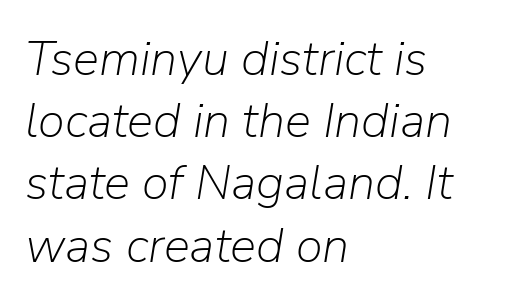
{"italic": "yes", "lean": "right", "slant_degrees": 9, "bold": "no", "weight": "light", "width": "normal", "stroke_contrast": "low", "x_height": "medium", "monospaced": "no", "underline": "no", "align": "left", "line_spacing": "normal", "line_spacing_ratio": 1.27, "letter_spacing": "normal", "letter_spacing_em": 0.0, "glyph_px": 49}
